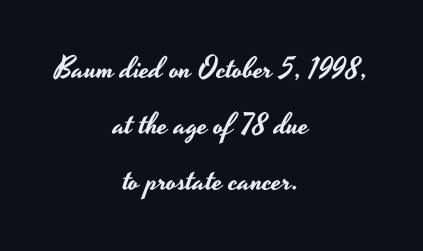
Does the type have serifs? No, each stem ends abruptly. The letterforms sit shoulder to shoulder at normal distance. Rule under the text: the space is simply empty. Varying glyph widths throughout — classic text-font behaviour.
